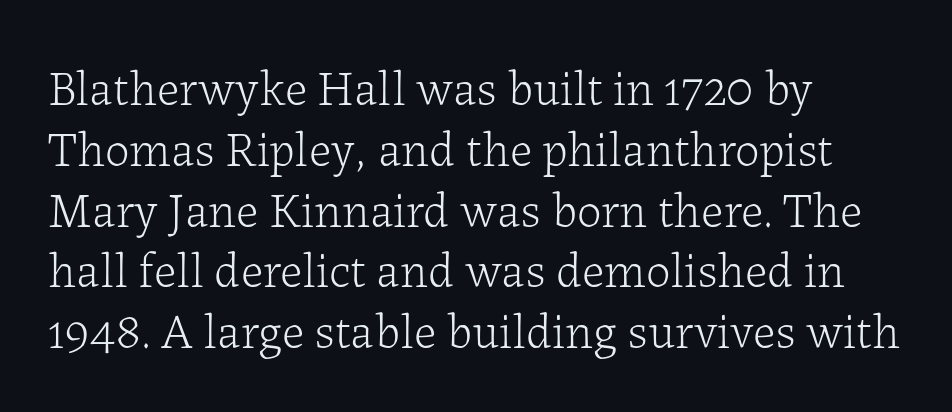
{"serif": "yes", "italic": "no", "bold": "no", "weight": "light", "width": "normal", "stroke_contrast": "low", "x_height": "medium", "monospaced": "no", "underline": "no", "align": "left", "line_spacing_ratio": 1.24, "letter_spacing": "normal", "letter_spacing_em": 0.0, "glyph_px": 49}
